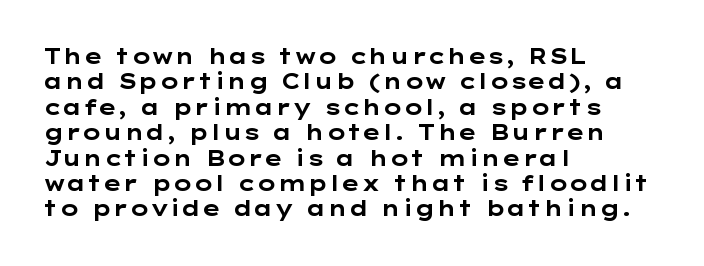
{"italic": "no", "bold": "yes", "underline": "no", "align": "left", "line_spacing_ratio": 1.21, "letter_spacing": "normal", "letter_spacing_em": 0.0, "glyph_px": 21}
